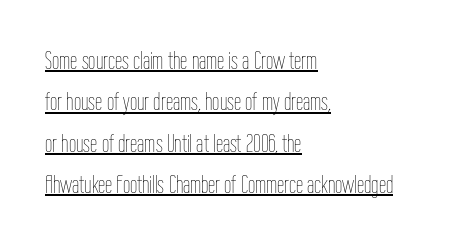
The image shows 26 px text type, upright; set left-aligned, normal line spacing (1.59x), normal letter spacing, underlined.
